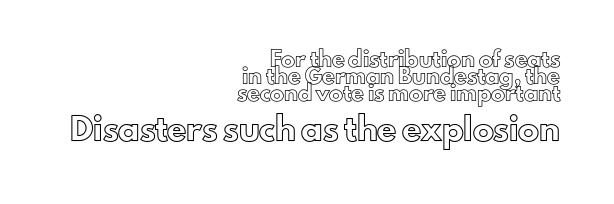
The image shows 21 px text type, upright; set right-aligned, line spacing 1.23x, normal letter spacing, not underlined; the second (bottom) block is 1.5x larger.
